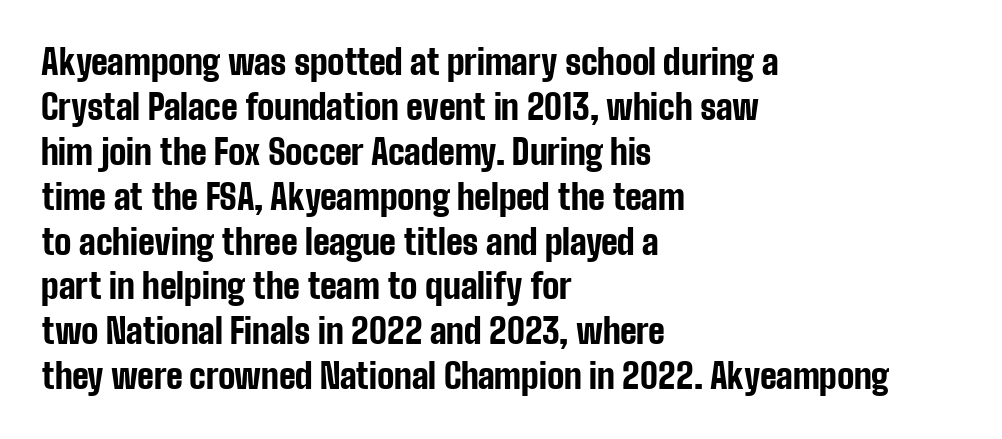
{"serif": "no", "italic": "no", "bold": "yes", "weight": "bold", "width": "condensed", "stroke_contrast": "low", "x_height": "medium", "monospaced": "no", "underline": "no", "align": "left", "line_spacing": "normal", "line_spacing_ratio": 1.32, "letter_spacing": "normal", "letter_spacing_em": 0.0, "glyph_px": 34}
